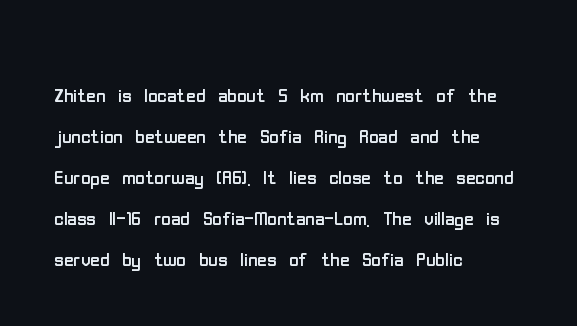
Q: Is the text bold? A: No.
Q: Is the text italic (slanted)? A: No, it is upright.
Q: Is the text underlined? A: No.
Q: How is the paragraph aligned? A: Left-aligned.
Q: Is the spacing between letters normal or unusually wide? A: Normal.
Q: Is the spacing between lines tight, normal or loose? A: Normal.
